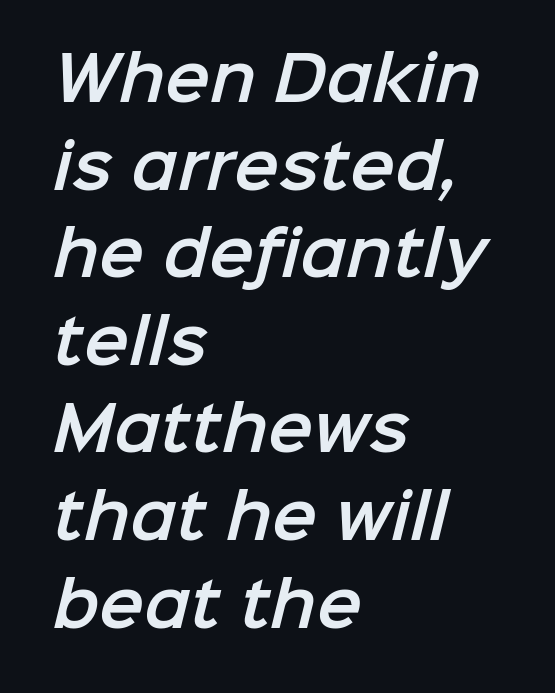
Q: Is the typeface a serif or a sans-serif typeface? A: Sans-serif.
Q: Is the text underlined? A: No.
Q: How is the paragraph aligned? A: Left-aligned.
Q: Is the spacing between letters normal or unusually wide? A: Normal.
Q: Is the spacing between lines tight, normal or loose? A: Normal.
Q: Width (condensed, normal, or wide)? A: Normal.
Q: Stroke contrast? A: Low.
Q: x-height? A: Medium.
Q: Monospaced? A: No.
